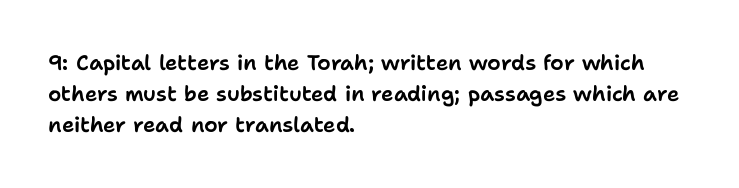
{"italic": "no", "underline": "no", "align": "left", "line_spacing": "normal", "line_spacing_ratio": 1.48, "letter_spacing": "normal", "letter_spacing_em": 0.0, "glyph_px": 21}
